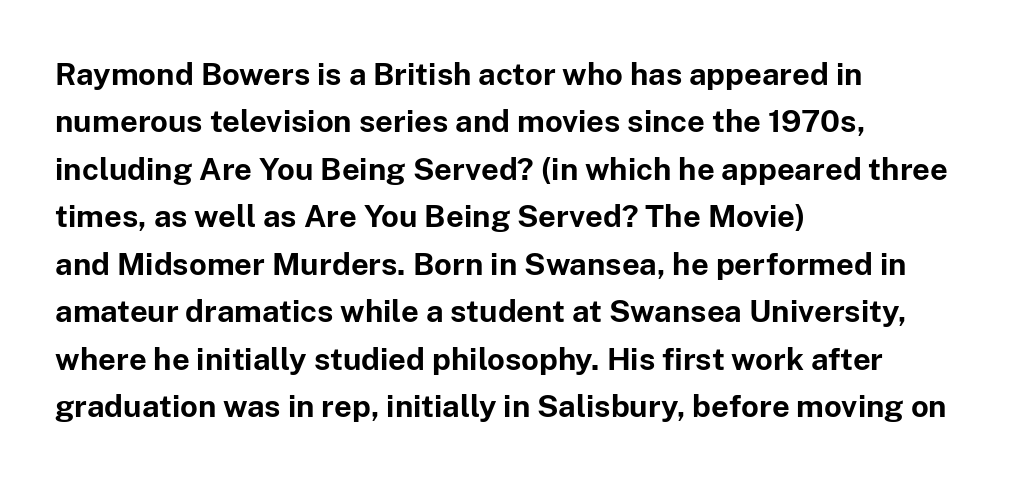
{"serif": "no", "italic": "no", "bold": "yes", "weight": "bold", "width": "normal", "stroke_contrast": "low", "x_height": "medium", "monospaced": "no", "underline": "no", "align": "left", "line_spacing": "normal", "line_spacing_ratio": 1.53, "letter_spacing": "normal", "letter_spacing_em": 0.0, "glyph_px": 31}
